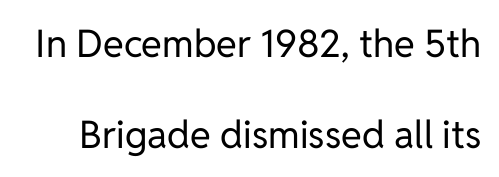
{"serif": "no", "italic": "no", "bold": "no", "weight": "regular", "width": "normal", "stroke_contrast": "low", "x_height": "medium", "monospaced": "no", "underline": "no", "line_spacing": "loose", "line_spacing_ratio": 2.39, "letter_spacing": "normal", "letter_spacing_em": 0.0, "glyph_px": 38}
